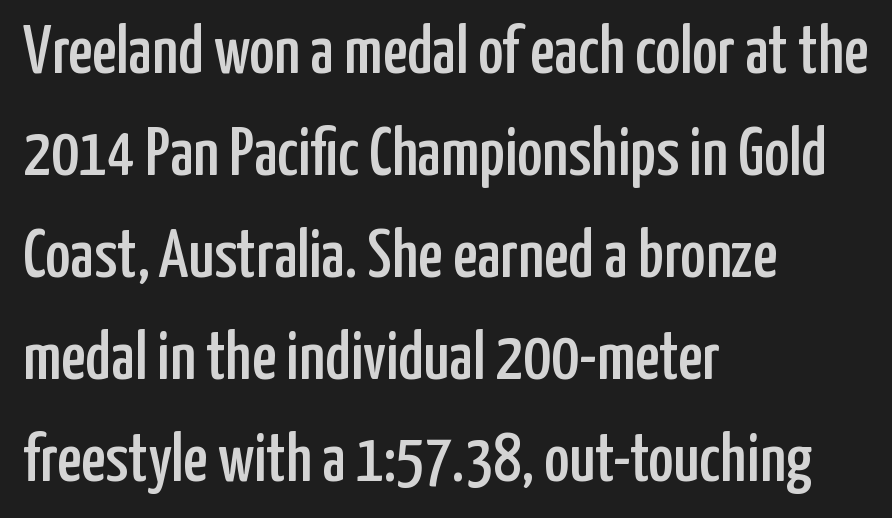
{"serif": "no", "italic": "no", "width": "condensed", "stroke_contrast": "low", "x_height": "medium", "monospaced": "no", "underline": "no", "align": "left", "line_spacing": "normal", "line_spacing_ratio": 1.5, "letter_spacing": "normal", "letter_spacing_em": 0.0, "glyph_px": 68}
